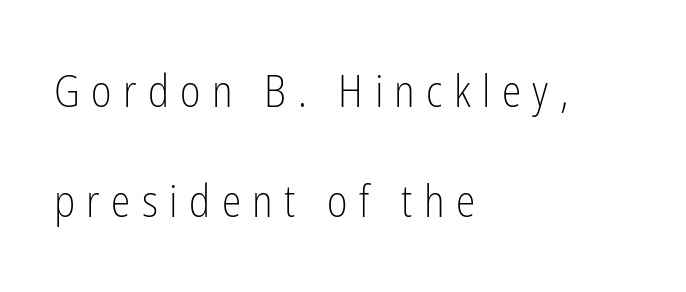
The image shows 44 px light, condensed sans-serif type, upright; set left-aligned, loose line spacing (2.49x), unusually wide letter spacing (+0.26 em), not underlined; low stroke contrast and a medium x-height.
